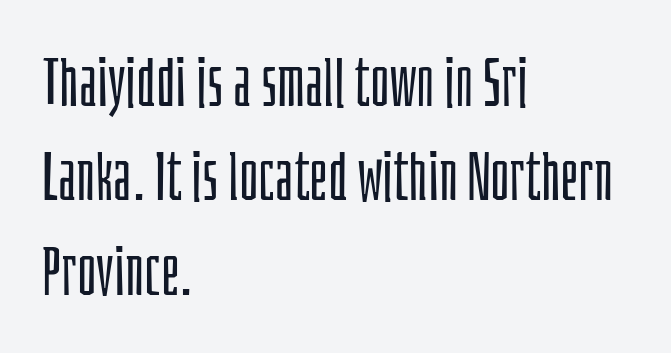
Varying glyph widths throughout — classic text-font behaviour. Letters have the restrained weight of plain body copy at most. These lines were composed using upright roman letters. One-word summary of the alignment: left. Glance below the letters and you will spot only blank space.
